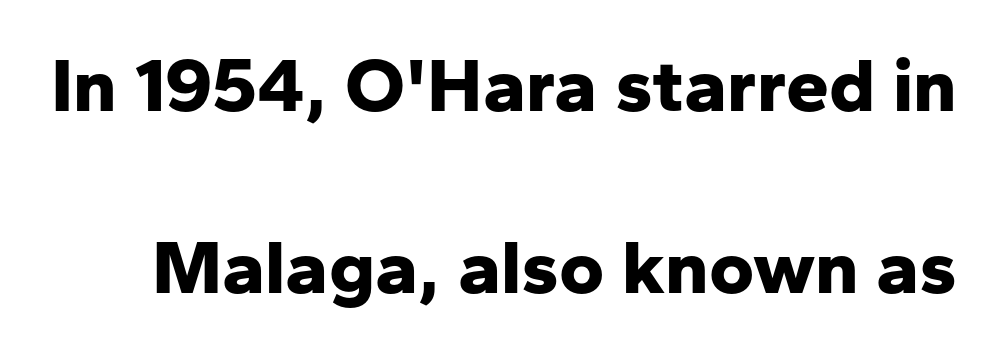
The image shows 77 px bold sans-serif type, upright; set loose line spacing (2.37x), normal letter spacing, not underlined; low stroke contrast and a medium x-height.
